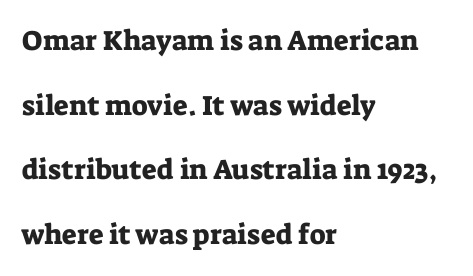
The image shows 28 px serif type, upright; set left-aligned, loose line spacing (2.31x), normal letter spacing, not underlined; low stroke contrast and a medium x-height.
